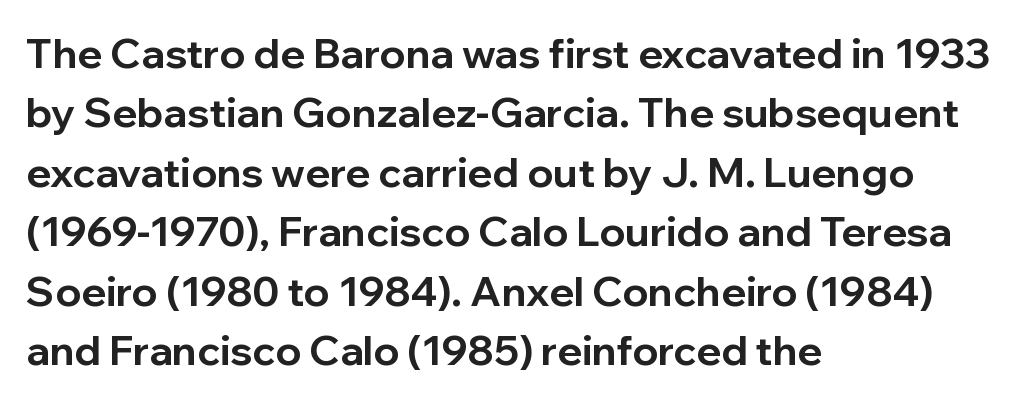
The image shows 41 px bold sans-serif type, upright; set left-aligned, normal line spacing (1.45x), normal letter spacing, not underlined; low stroke contrast and a medium x-height.
